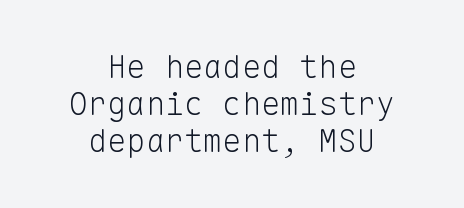
Q: Is the text bold? A: No.
Q: Is the text italic (slanted)? A: No, it is upright.
Q: Is the typeface a serif or a sans-serif typeface? A: Sans-serif.
Q: Is the text underlined? A: No.
Q: How is the paragraph aligned? A: Centered.
Q: Is the spacing between letters normal or unusually wide? A: Normal.
Q: Width (condensed, normal, or wide)? A: Normal.
Q: Stroke contrast? A: Low.
Q: x-height? A: Medium.
Q: Monospaced? A: Yes.
